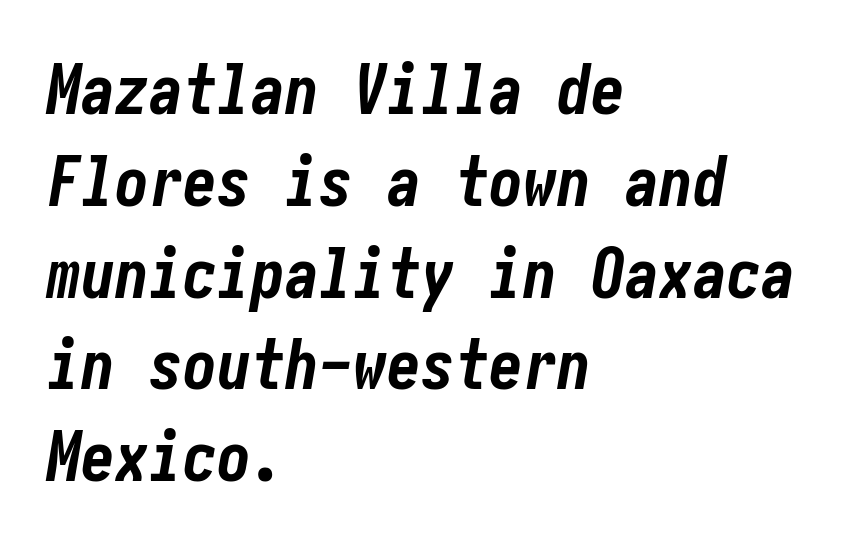
Q: Is the text bold? A: Yes.
Q: Is the text italic (slanted)? A: Yes, it leans right by about 10 degrees.
Q: Is the text underlined? A: No.
Q: How is the paragraph aligned? A: Left-aligned.
Q: Is the spacing between letters normal or unusually wide? A: Normal.
Q: Is the spacing between lines tight, normal or loose? A: Normal.
Q: Width (condensed, normal, or wide)? A: Condensed.
Q: Stroke contrast? A: Low.
Q: x-height? A: Medium.
